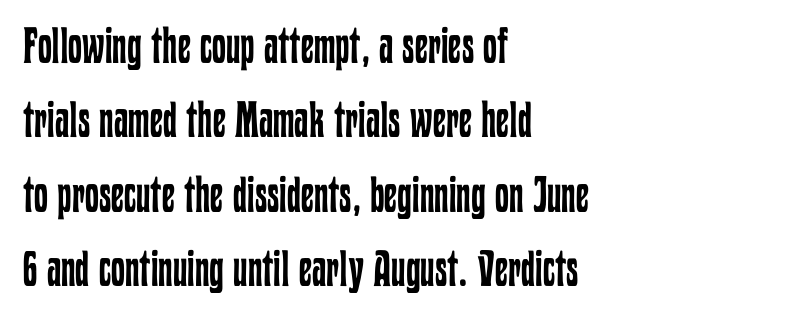
Q: Is the text bold? A: No.
Q: Is the text italic (slanted)? A: No, it is upright.
Q: Is the text underlined? A: No.
Q: How is the paragraph aligned? A: Left-aligned.
Q: Is the spacing between letters normal or unusually wide? A: Normal.
Q: Is the spacing between lines tight, normal or loose? A: Normal.
Q: Width (condensed, normal, or wide)? A: Condensed.
Q: Stroke contrast? A: Low.
Q: x-height? A: Medium.
Q: Monospaced? A: No.
